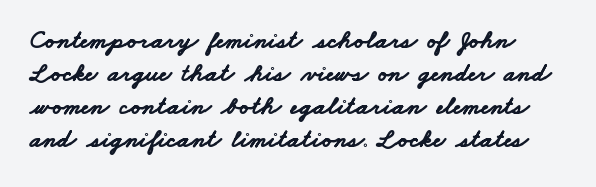
The image shows 26 px bold type; set normal line spacing (1.27x), normal letter spacing, not underlined.
